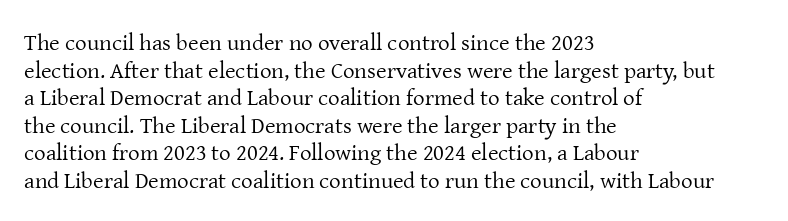
The image shows 23 px text type, upright; set left-aligned, line spacing 1.2x, normal letter spacing, not underlined.
